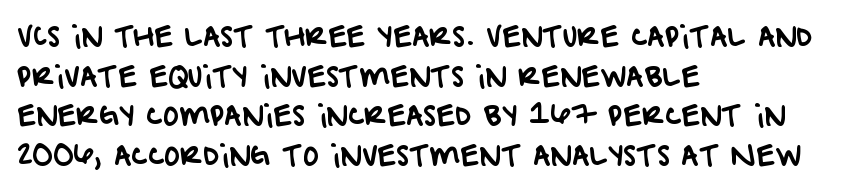
The image shows 27 px text type; set left-aligned, normal line spacing (1.47x), normal letter spacing, not underlined.
